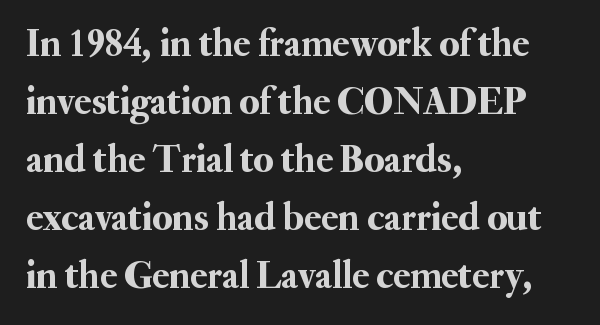
The image shows 39 px serif type, upright; set left-aligned, normal line spacing (1.49x), normal letter spacing, not underlined; medium stroke contrast and a small x-height.
